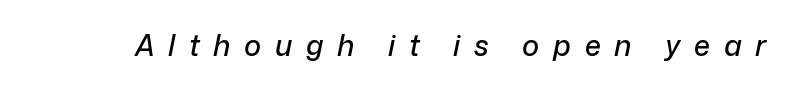
The image shows 29 px text type, italic (leaning right); set unusually wide letter spacing (+0.47 em), not underlined; low stroke contrast and a medium x-height.
